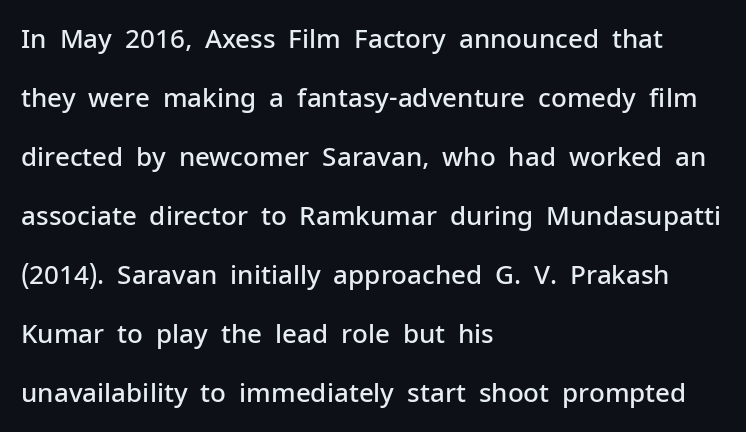
Q: Is the text bold? A: Semi-bold.
Q: Is the text italic (slanted)? A: No, it is upright.
Q: Is the text underlined? A: No.
Q: How is the paragraph aligned? A: Left-aligned.
Q: Is the spacing between letters normal or unusually wide? A: Normal.
Q: Is the spacing between lines tight, normal or loose? A: Loose.
